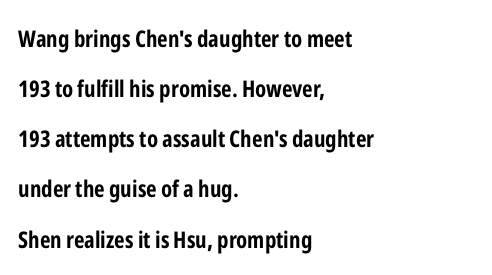
Left-aligned paragraph, ragged on the right. Tracking value appears to be zero — textbook default spacing. Strokes here are thick enough to call this a true bold. These lines were composed using upright roman letters. The gap between lines stays unmarked.
